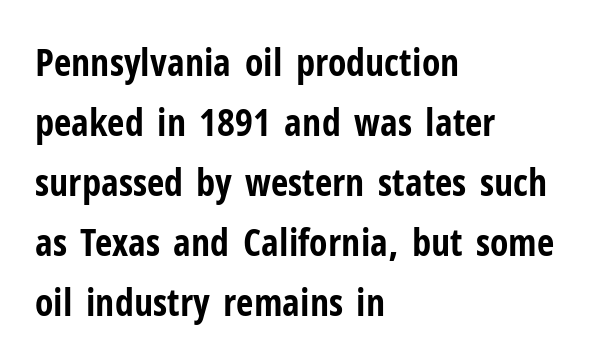
{"serif": "no", "italic": "no", "bold": "yes", "weight": "bold", "width": "condensed", "stroke_contrast": "low", "x_height": "medium", "monospaced": "no", "underline": "no", "align": "left", "line_spacing": "normal", "line_spacing_ratio": 1.58, "letter_spacing": "normal", "letter_spacing_em": 0.0, "glyph_px": 38}
